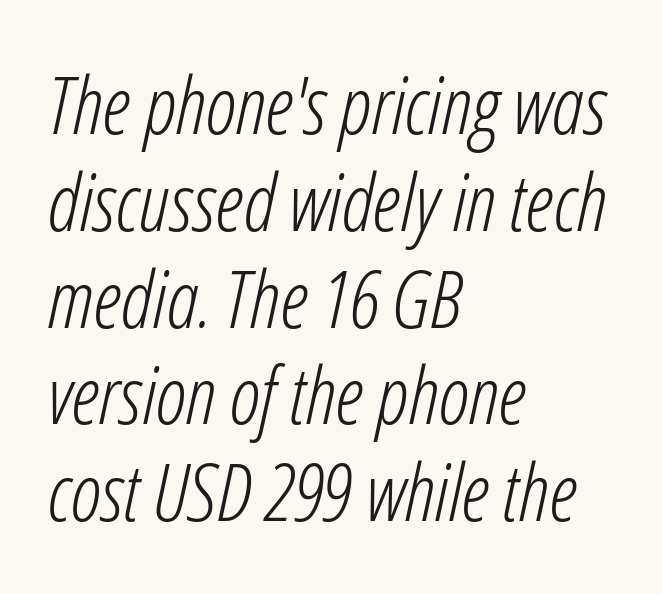
{"italic": "yes", "lean": "right", "slant_degrees": 12, "bold": "no", "weight": "light", "width": "condensed", "stroke_contrast": "low", "x_height": "medium", "monospaced": "no", "underline": "no", "align": "left", "line_spacing_ratio": 1.21, "letter_spacing": "normal", "letter_spacing_em": 0.0, "glyph_px": 80}
